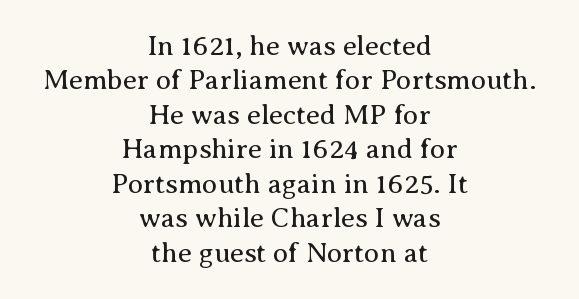
Q: Is the text bold? A: No.
Q: Is the text italic (slanted)? A: No, it is upright.
Q: Is the typeface a serif or a sans-serif typeface? A: Serif.
Q: Is the text underlined? A: No.
Q: How is the paragraph aligned? A: Centered.
Q: Is the spacing between letters normal or unusually wide? A: Normal.
Q: Width (condensed, normal, or wide)? A: Normal.
Q: Stroke contrast? A: Medium.
Q: x-height? A: Medium.
Q: Monospaced? A: No.
